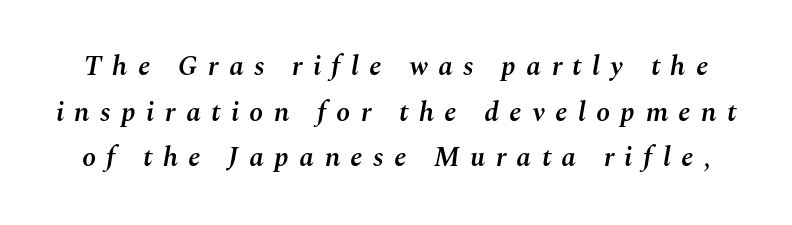
Bare-footed words on every line. Observe the wide spacing: letters keep a clear distance from each other. What's the leading like? Ordinary, nothing unusual. The letters advance in unequal steps, a hallmark of proportional type.
